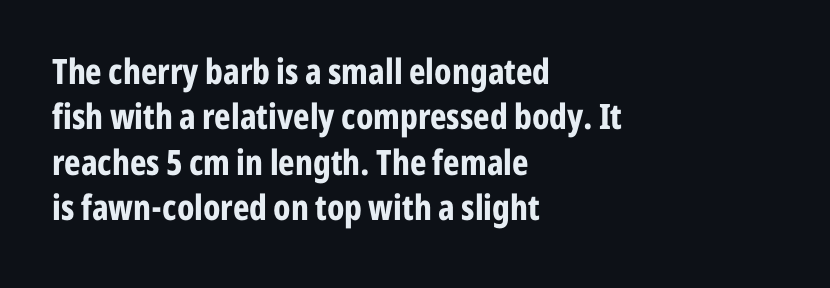
Q: Is the text bold? A: Yes.
Q: Is the text italic (slanted)? A: No, it is upright.
Q: Is the typeface a serif or a sans-serif typeface? A: Sans-serif.
Q: Is the text underlined? A: No.
Q: How is the paragraph aligned? A: Left-aligned.
Q: Is the spacing between letters normal or unusually wide? A: Normal.
Q: Is the spacing between lines tight, normal or loose? A: Normal.
Q: Width (condensed, normal, or wide)? A: Condensed.
Q: Stroke contrast? A: Low.
Q: x-height? A: Medium.
Q: Monospaced? A: No.
